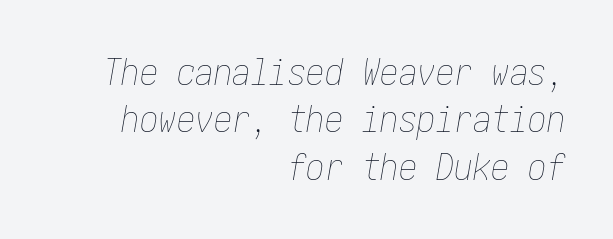
Q: Is the text bold? A: No.
Q: Is the text italic (slanted)? A: Yes, it leans right by about 10 degrees.
Q: Is the text underlined? A: No.
Q: How is the paragraph aligned? A: Right-aligned.
Q: Is the spacing between letters normal or unusually wide? A: Normal.
Q: Is the spacing between lines tight, normal or loose? A: Normal.
Q: Width (condensed, normal, or wide)? A: Condensed.
Q: Stroke contrast? A: Low.
Q: x-height? A: Medium.
